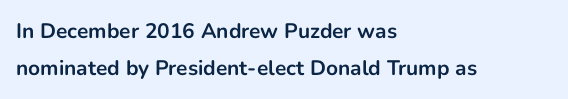
{"italic": "no", "bold": "yes", "underline": "no", "align": "left", "line_spacing_ratio": 1.74, "letter_spacing": "normal", "letter_spacing_em": 0.0, "glyph_px": 21}
